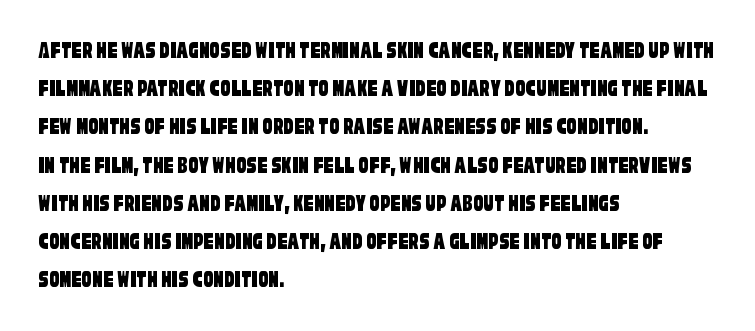
Horizontally, the lines are justified to the leading edge only. These lines sit exactly where default settings would place them. The tracking reads as untouched default to a designer's eye. The string is rendered with underlining switched off.
